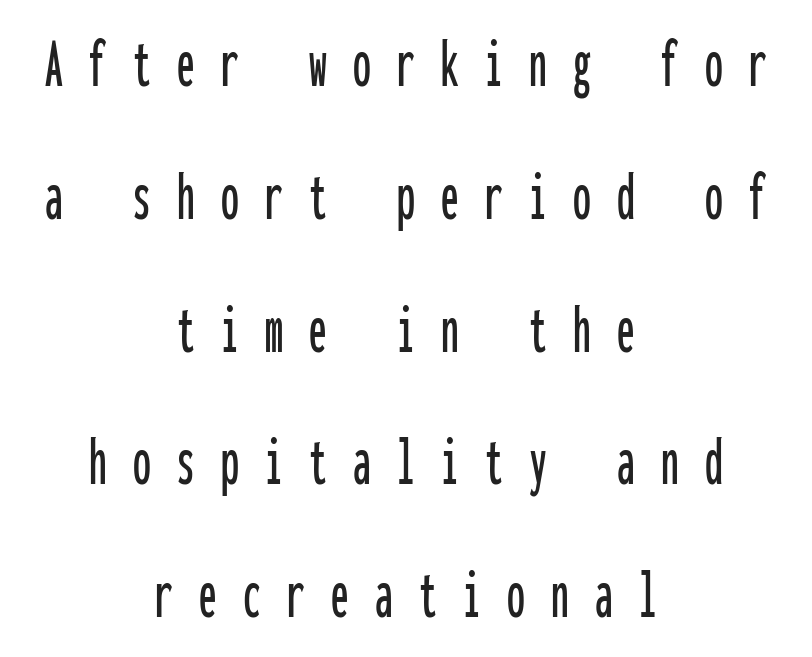
{"serif": "no", "italic": "no", "width": "condensed", "stroke_contrast": "low", "x_height": "medium", "monospaced": "yes", "underline": "no", "align": "center", "line_spacing_ratio": 1.87, "letter_spacing": "wide", "letter_spacing_em": 0.37, "glyph_px": 71}
